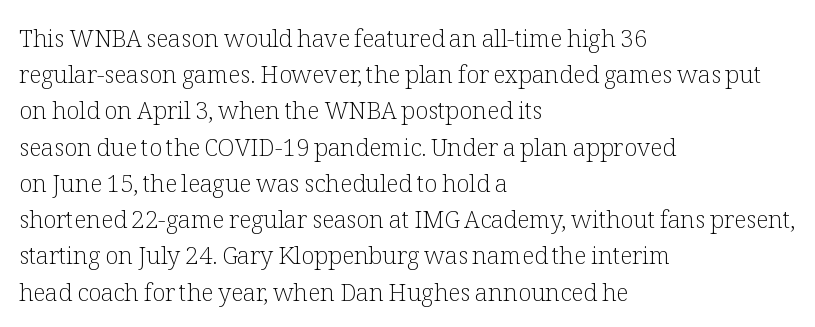
{"italic": "no", "bold": "no", "underline": "no", "align": "left", "line_spacing": "normal", "line_spacing_ratio": 1.51, "letter_spacing": "normal", "letter_spacing_em": 0.0, "glyph_px": 24}
